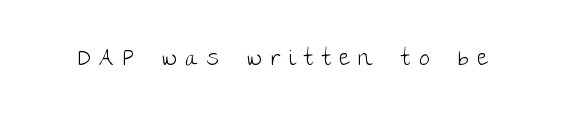
{"italic": "no", "bold": "no", "underline": "no", "letter_spacing": "wide", "letter_spacing_em": 0.38, "glyph_px": 23}
